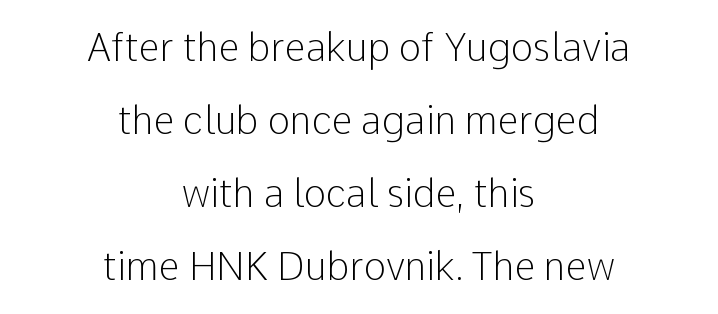
The image shows 38 px light sans-serif type, upright; set centered, loose line spacing (1.92x), normal letter spacing, not underlined; low stroke contrast and a medium x-height.
